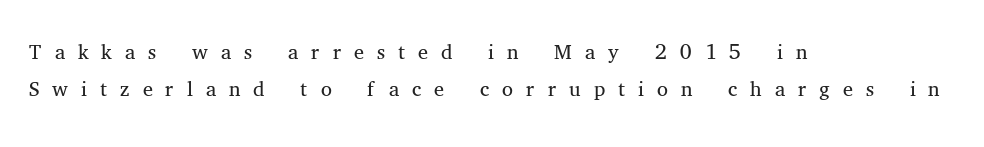
This rendering employs a face with finishing strokes, i.e., a serif. These lines were composed using upright roman letters. These lines are set flush left with a ragged right edge. Character widths vary here, with narrow letters taking less room than wide ones. Glyph-to-glyph distance is far greater than everyday printed text.
